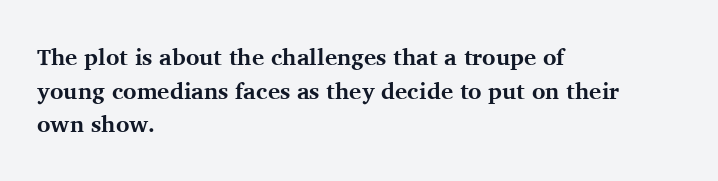
{"italic": "no", "bold": "yes", "underline": "no", "align": "left", "line_spacing": "normal", "line_spacing_ratio": 1.46, "letter_spacing": "normal", "letter_spacing_em": 0.0, "glyph_px": 23}
